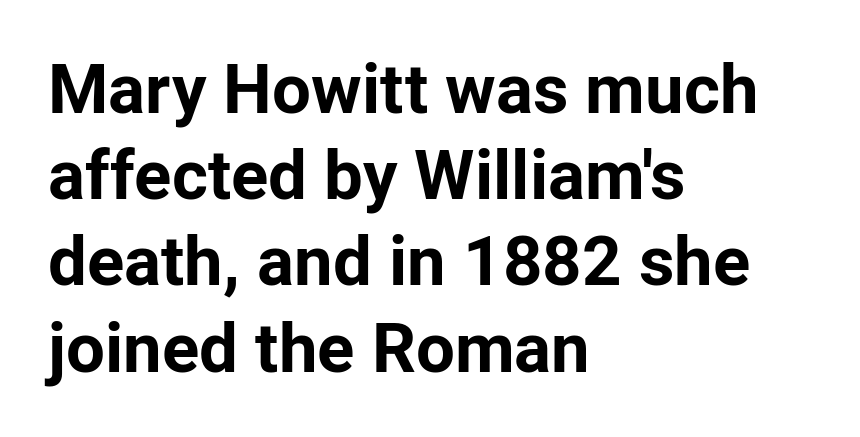
{"serif": "no", "italic": "no", "bold": "yes", "weight": "bold", "width": "normal", "stroke_contrast": "low", "x_height": "medium", "monospaced": "no", "underline": "no", "align": "left", "line_spacing": "normal", "line_spacing_ratio": 1.25, "letter_spacing": "normal", "letter_spacing_em": 0.0, "glyph_px": 69}
